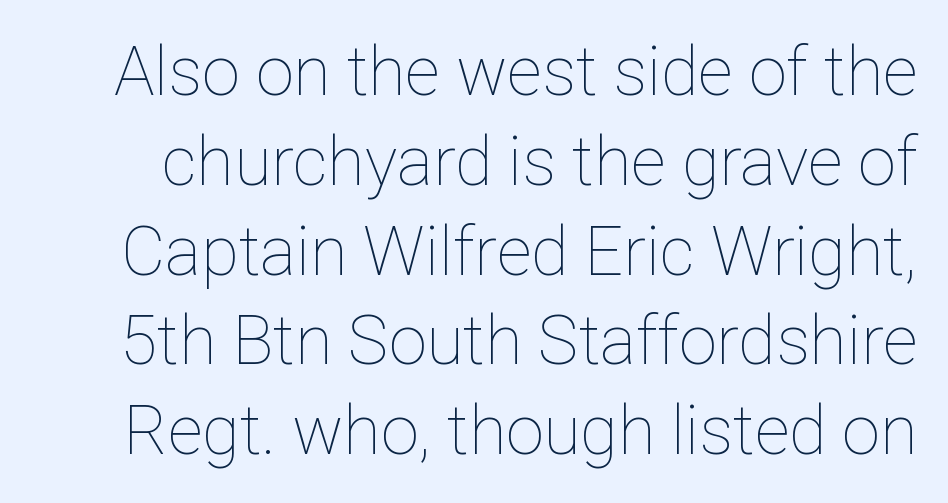
Tracking value appears to be zero — textbook default spacing. Posture: straight, roman, zero tilt. How would I describe the line gaps? Plain and ordinary. Looks like regular typesetting: each glyph gets only the width it needs.
